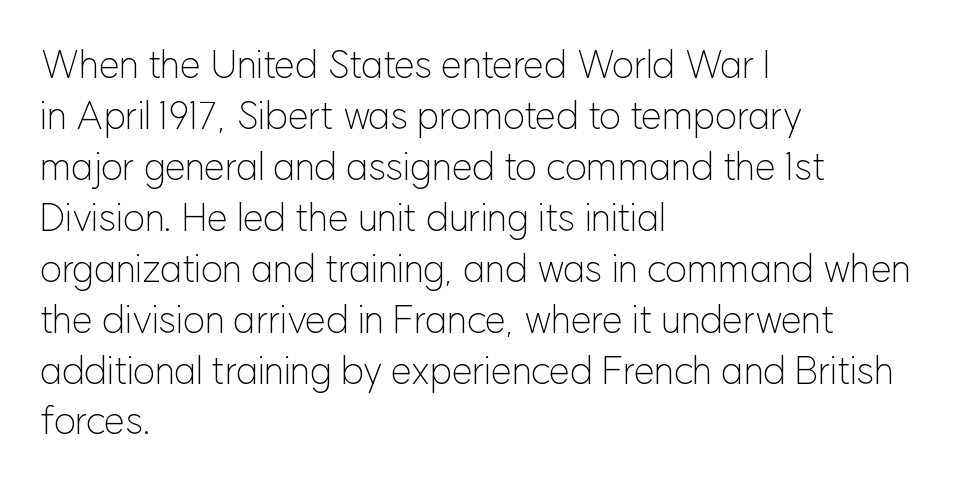
Q: Is the text bold? A: No.
Q: Is the text italic (slanted)? A: No, it is upright.
Q: Is the typeface a serif or a sans-serif typeface? A: Sans-serif.
Q: Is the text underlined? A: No.
Q: How is the paragraph aligned? A: Left-aligned.
Q: Is the spacing between letters normal or unusually wide? A: Normal.
Q: Is the spacing between lines tight, normal or loose? A: Normal.
Q: Width (condensed, normal, or wide)? A: Normal.
Q: Stroke contrast? A: Low.
Q: x-height? A: Medium.
Q: Monospaced? A: No.
